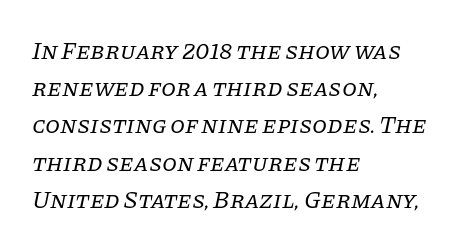
The letterforms sit shoulder to shoulder at normal distance. Stroke thickness stays within the range of a standard reading face or lighter. This rendering features lettering with no underline. Rows of type keep a routine distance in the vertical direction. Compared with a centered layout, this one pins lines to the left instead. The rendering applies a slant to the glyphs.
